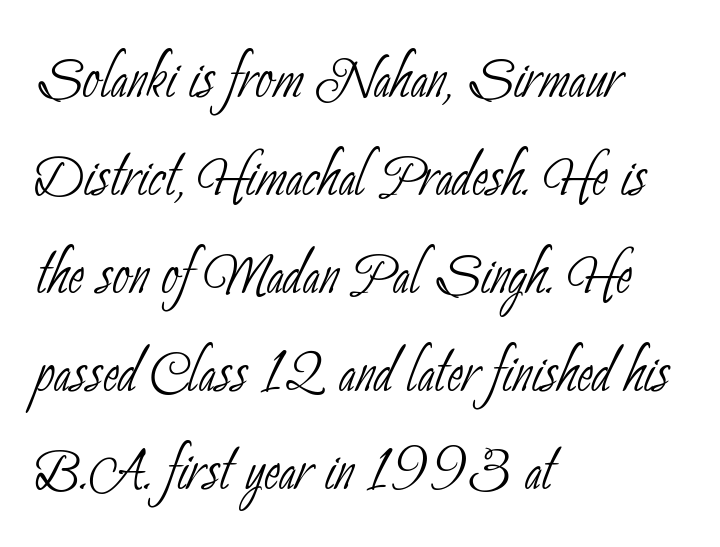
Q: Is the text bold? A: No.
Q: Is the typeface a serif or a sans-serif typeface? A: Sans-serif.
Q: Is the text underlined? A: No.
Q: How is the paragraph aligned? A: Left-aligned.
Q: Is the spacing between letters normal or unusually wide? A: Normal.
Q: Is the spacing between lines tight, normal or loose? A: Normal.
Q: Width (condensed, normal, or wide)? A: Condensed.
Q: Stroke contrast? A: Low.
Q: x-height? A: Small.
Q: Monospaced? A: No.
